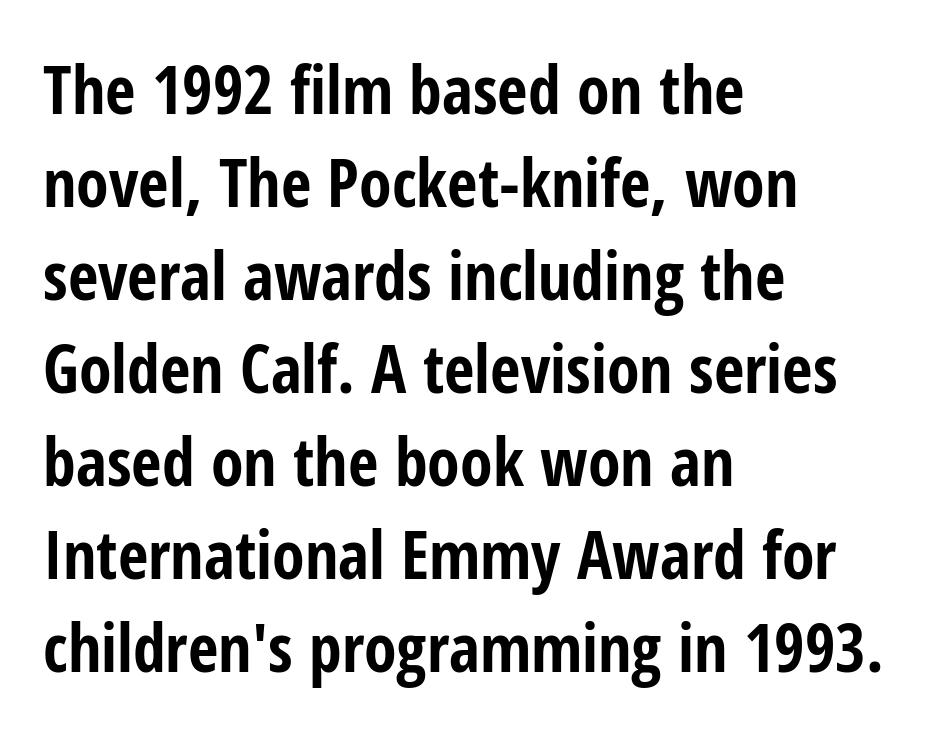
Q: Is the text bold? A: Yes.
Q: Is the text italic (slanted)? A: No, it is upright.
Q: Is the typeface a serif or a sans-serif typeface? A: Sans-serif.
Q: Is the text underlined? A: No.
Q: How is the paragraph aligned? A: Left-aligned.
Q: Is the spacing between letters normal or unusually wide? A: Normal.
Q: Is the spacing between lines tight, normal or loose? A: Normal.
Q: Width (condensed, normal, or wide)? A: Condensed.
Q: Stroke contrast? A: Low.
Q: x-height? A: Medium.
Q: Monospaced? A: No.
